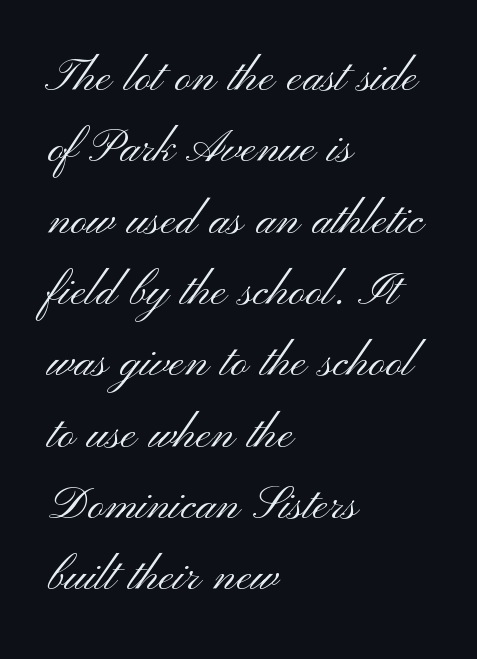
The tracking reads as untouched default to a designer's eye. These lines are rendered in a variable-pitch font. Reading down the block, your eye returns to a fixed left position each line. The cut favours lightness, reaching ordinary text weight at its darkest.
